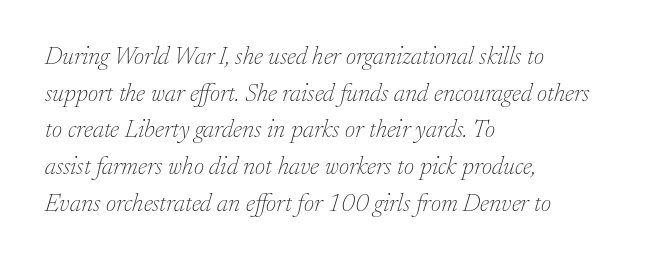
Is the type slanted? Yes — the strokes lean at a clear angle. Nobody drew a line under any word here. Here the glyphs are tracked normally, forming tight word shapes. The designer left line spacing at the default.
